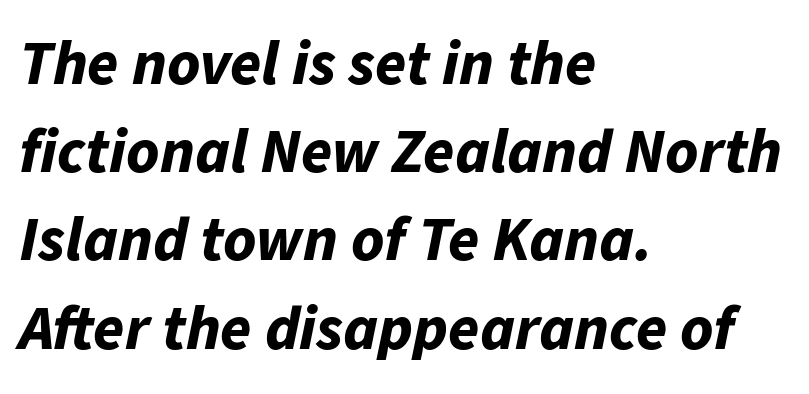
The image shows 63 px bold type, italic (leaning right); set left-aligned, normal line spacing (1.4x), normal letter spacing, not underlined; low stroke contrast and a medium x-height.
